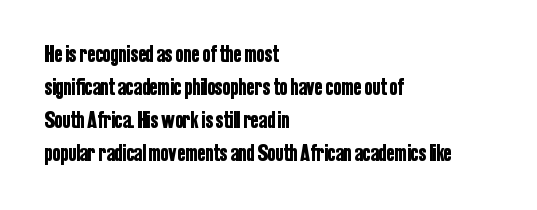
Q: Is the text italic (slanted)? A: No, it is upright.
Q: Is the text underlined? A: No.
Q: How is the paragraph aligned? A: Left-aligned.
Q: Is the spacing between letters normal or unusually wide? A: Normal.
Q: Is the spacing between lines tight, normal or loose? A: Normal.
